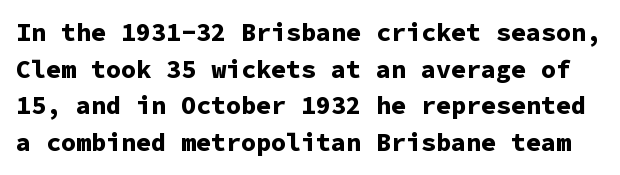
Typesetter's note: full bold, strokes at maximum text heaviness. The face used here is rendered with its standard letterfit. Baseline-to-baseline distance is the conventional proportion of letter height. Characters remain perfectly vertical along every line.
